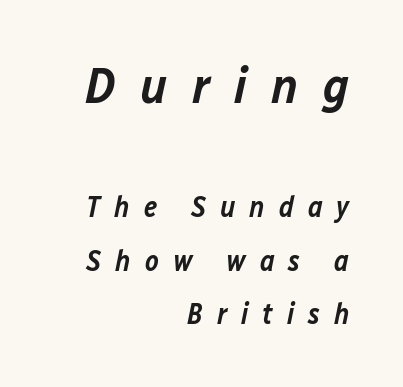
The image shows 51 px semibold type, italic (leaning right); set right-aligned, line spacing 1.85x, unusually wide letter spacing (+0.48 em), not underlined; the first (top) block is 1.76x larger; low stroke contrast and a medium x-height.
